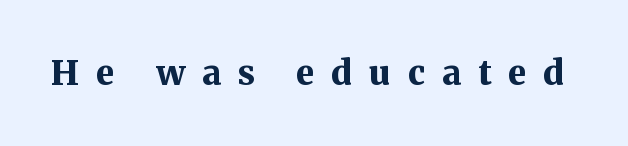
{"serif": "yes", "italic": "no", "bold": "yes", "weight": "bold", "width": "normal", "stroke_contrast": "medium", "x_height": "medium", "monospaced": "no", "underline": "no", "letter_spacing": "wide", "letter_spacing_em": 0.5, "glyph_px": 34}
